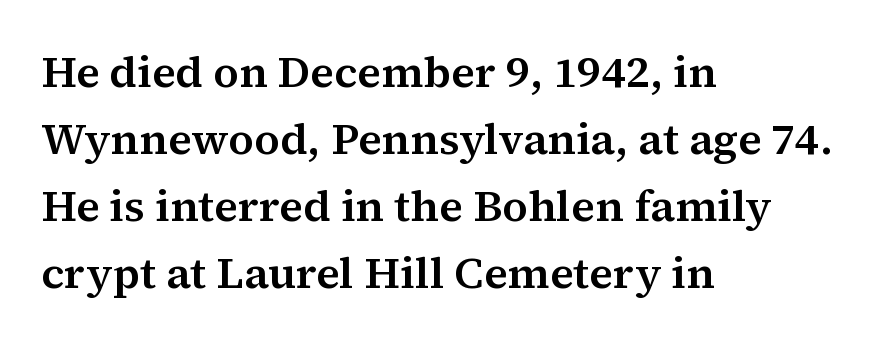
The image shows 44 px serif type, upright; set left-aligned, normal line spacing (1.52x), normal letter spacing, not underlined; medium stroke contrast and a medium x-height.
